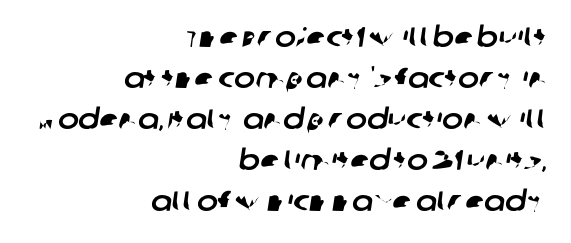
The image shows 28 px sans-serif type; set right-aligned, normal line spacing (1.46x), normal letter spacing, not underlined; low stroke contrast and a large x-height.
